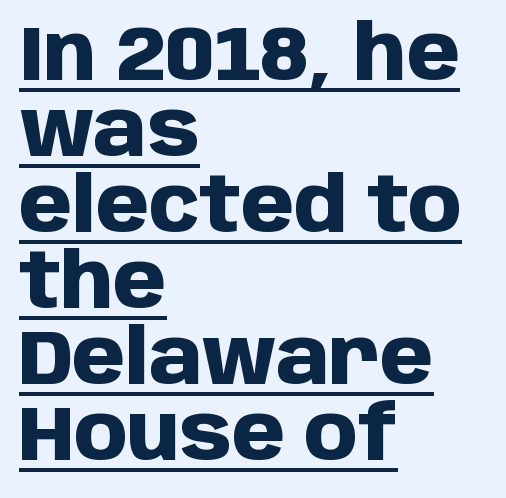
Q: Is the text bold? A: Yes.
Q: Is the text italic (slanted)? A: No, it is upright.
Q: Is the typeface a serif or a sans-serif typeface? A: Sans-serif.
Q: Is the text underlined? A: Yes.
Q: How is the paragraph aligned? A: Left-aligned.
Q: Is the spacing between letters normal or unusually wide? A: Normal.
Q: Is the spacing between lines tight, normal or loose? A: Tight.
Q: Width (condensed, normal, or wide)? A: Normal.
Q: Stroke contrast? A: Low.
Q: x-height? A: Large.
Q: Monospaced? A: No.
